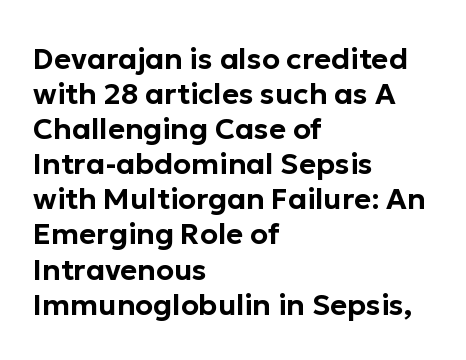
Notice how the stems are strictly vertical — no italics here. Character widths vary here, with narrow letters taking less room than wide ones. Letterform terminals end flat and unadorned throughout the passage. Observe the ordinary spacing: letters are neighbours, not strangers.
